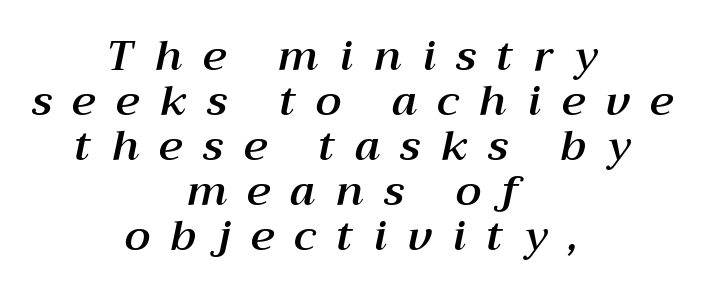
This sample uses expanded letter spacing, leaving extra air between glyphs. Descenders hang freely into open space. You can tell it's italic because the verticals aren't actually vertical. Is there much room between lines? No — they nearly touch. The rag falls on both sides of this text block equally. The face used here is proportionally spaced, like ordinary book or web type.
